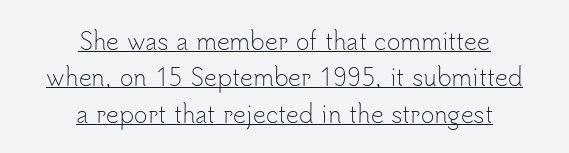
{"italic": "no", "bold": "no", "underline": "yes", "align": "center", "line_spacing": "normal", "line_spacing_ratio": 1.58, "letter_spacing": "normal", "letter_spacing_em": 0.0, "glyph_px": 23}
